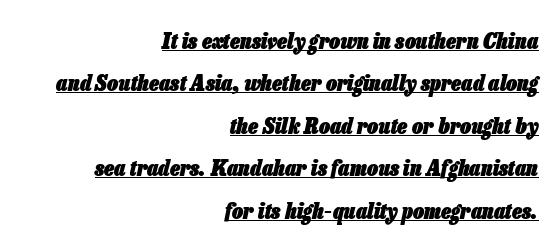
{"italic": "yes", "lean": "right", "slant_degrees": 13, "bold": "yes", "underline": "yes", "align": "right", "line_spacing": "loose", "line_spacing_ratio": 1.93, "letter_spacing": "normal", "letter_spacing_em": 0.0, "glyph_px": 22}
